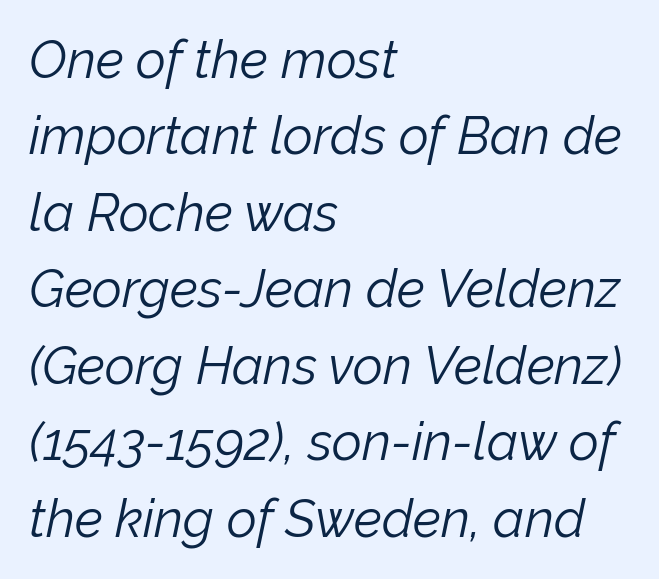
{"italic": "yes", "lean": "right", "slant_degrees": 12, "bold": "no", "weight": "light", "width": "normal", "stroke_contrast": "low", "x_height": "medium", "monospaced": "no", "underline": "no", "align": "left", "line_spacing": "normal", "line_spacing_ratio": 1.47, "letter_spacing": "normal", "letter_spacing_em": 0.0, "glyph_px": 52}
